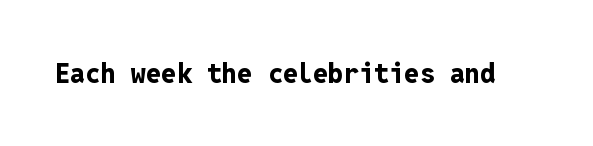
{"italic": "no", "bold": "yes", "underline": "no", "letter_spacing": "normal", "letter_spacing_em": 0.0, "glyph_px": 27}
